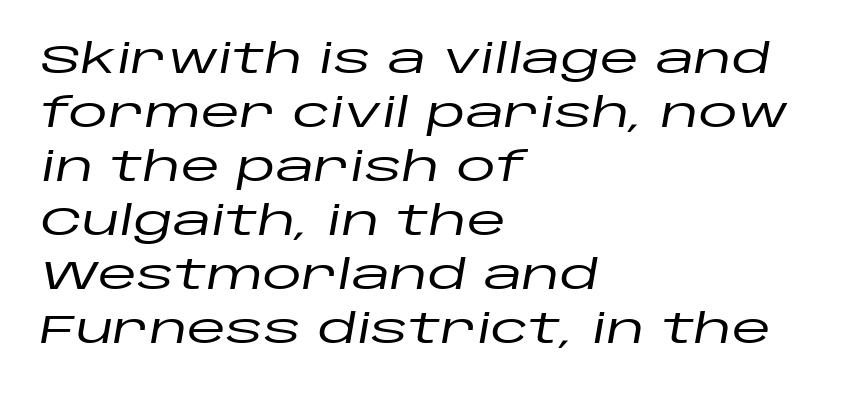
A typesetter would call this leading conventional body-copy spacing. What stands out about the letter spacing? Nothing — it is the standard amount. The passage shown is typed in a proportional face where columns would drift. Each row of text sits above clean, open space. The axis of the letterforms is tilted away from vertical.
